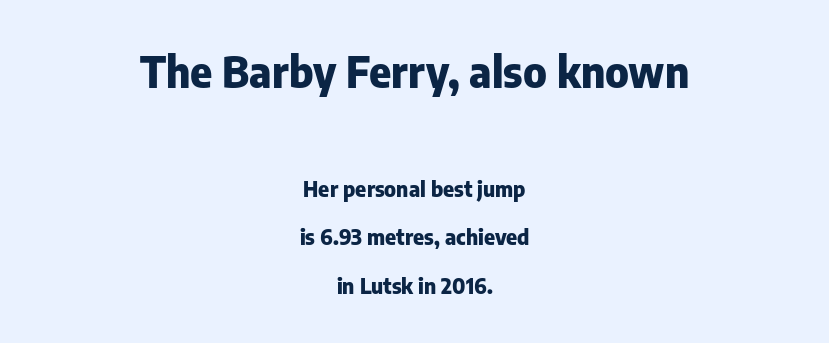
The passage shown begins with its larger block and ends with its smaller one. Type style note: lacks serifs. Clear beneath every line of the passage. Stroke thickness is high; the sample reads as a true bold. Posture: vertical. What stands out about the letter spacing? Nothing — it is the standard amount.
